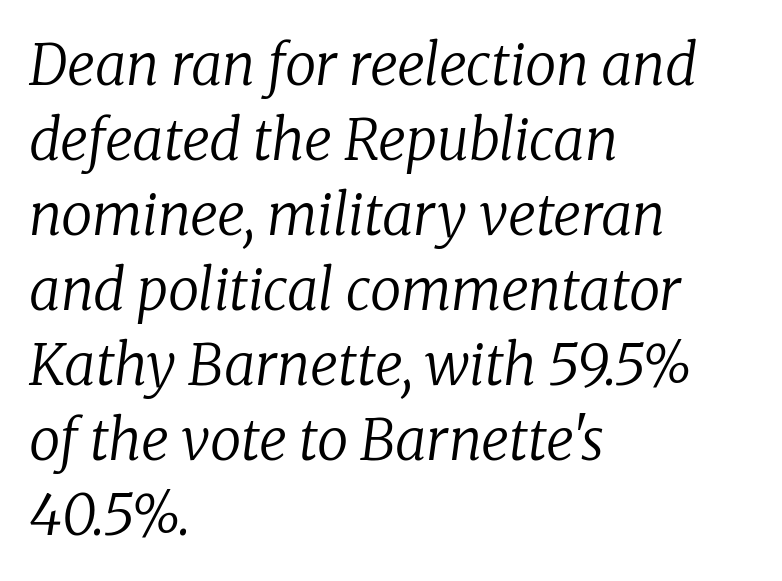
{"serif": "yes", "italic": "yes", "lean": "right", "slant_degrees": 8, "bold": "no", "weight": "regular", "width": "normal", "stroke_contrast": "low", "x_height": "medium", "monospaced": "no", "underline": "no", "align": "left", "line_spacing": "normal", "line_spacing_ratio": 1.34, "letter_spacing": "normal", "letter_spacing_em": 0.0, "glyph_px": 56}
